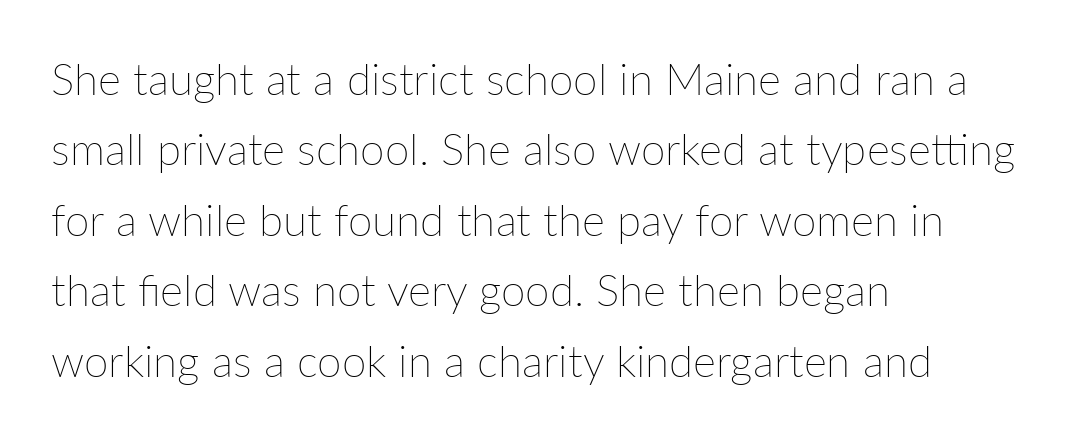
The image shows 44 px thin type, upright; set left-aligned, normal line spacing (1.6x), normal letter spacing, not underlined; low stroke contrast and a medium x-height.
